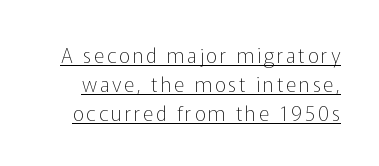
The image shows 20 px text type, upright; set normal line spacing (1.45x), underlined.
